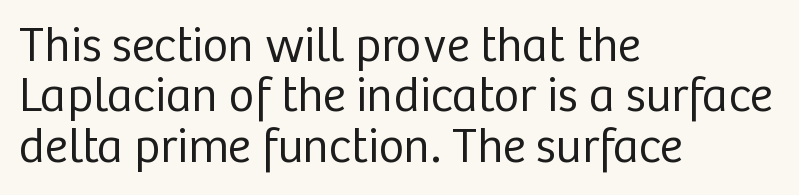
Note the varied advance widths — an 'i' is clearly narrower than an 'm'. The letters stand upright; this is a roman face. Nobody drew a line under any word here. Words appear dense and cohesive because spacing is normal.
